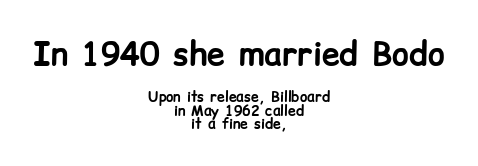
The image shows 32 px bold sans-serif type, upright; set centered, tight line spacing (0.96x), normal letter spacing, not underlined; the first (top) block is 2.29x larger; low stroke contrast and a medium x-height.
